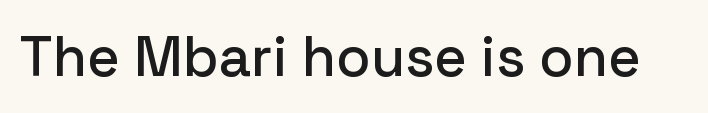
{"serif": "no", "italic": "no", "width": "normal", "stroke_contrast": "low", "x_height": "medium", "monospaced": "no", "underline": "no", "letter_spacing": "normal", "letter_spacing_em": 0.0, "glyph_px": 56}
